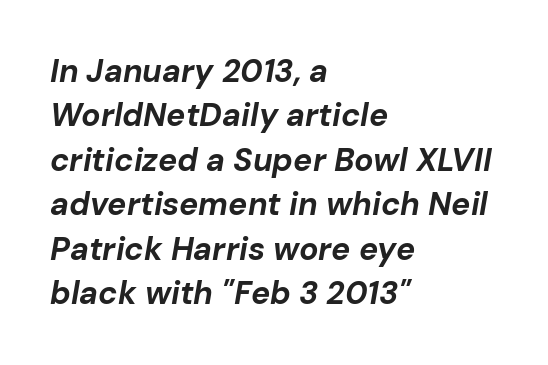
Q: Is the text bold? A: Yes.
Q: Is the text italic (slanted)? A: Yes, it leans right by about 10 degrees.
Q: Is the text underlined? A: No.
Q: How is the paragraph aligned? A: Left-aligned.
Q: Is the spacing between letters normal or unusually wide? A: Normal.
Q: Is the spacing between lines tight, normal or loose? A: Normal.
Q: Width (condensed, normal, or wide)? A: Normal.
Q: Stroke contrast? A: Low.
Q: x-height? A: Medium.
Q: Monospaced? A: No.
